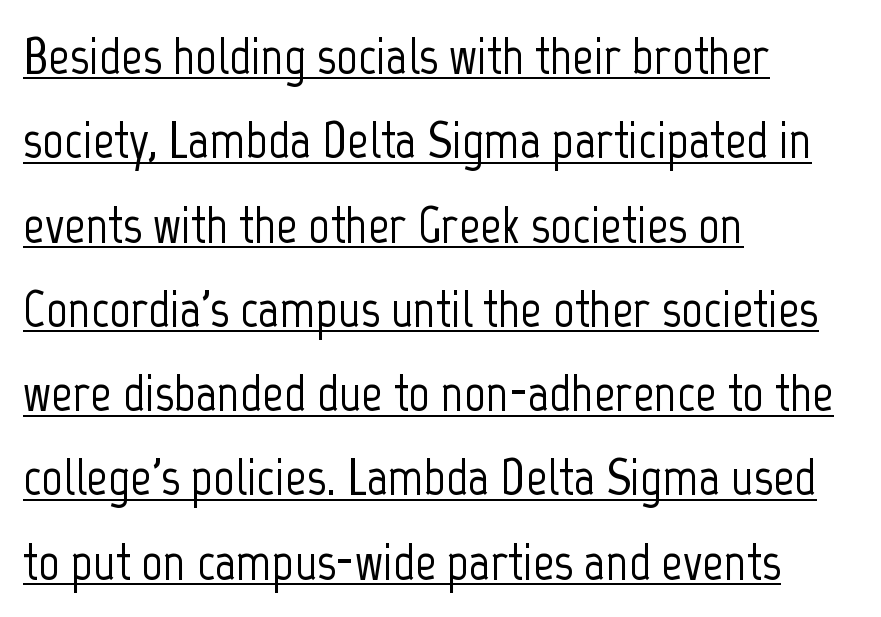
Q: Is the text italic (slanted)? A: No, it is upright.
Q: Is the typeface a serif or a sans-serif typeface? A: Sans-serif.
Q: Is the text underlined? A: Yes.
Q: How is the paragraph aligned? A: Left-aligned.
Q: Is the spacing between letters normal or unusually wide? A: Normal.
Q: Is the spacing between lines tight, normal or loose? A: Normal.
Q: Width (condensed, normal, or wide)? A: Condensed.
Q: Stroke contrast? A: Low.
Q: x-height? A: Medium.
Q: Monospaced? A: No.
